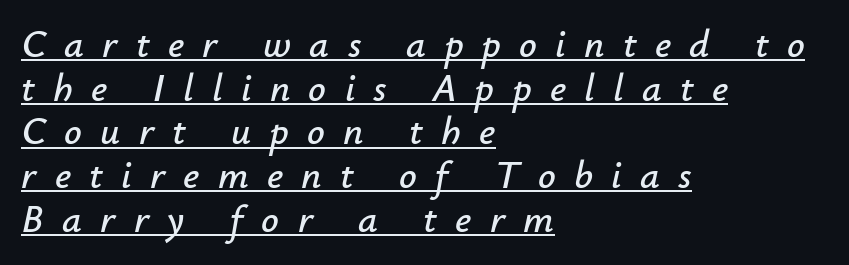
Q: Is the text italic (slanted)? A: Yes, it leans right by about 12 degrees.
Q: Is the text underlined? A: Yes.
Q: How is the paragraph aligned? A: Left-aligned.
Q: Is the spacing between letters normal or unusually wide? A: Unusually wide.
Q: Is the spacing between lines tight, normal or loose? A: Tight.
Q: Width (condensed, normal, or wide)? A: Normal.
Q: Stroke contrast? A: Low.
Q: x-height? A: Small.
Q: Monospaced? A: No.
